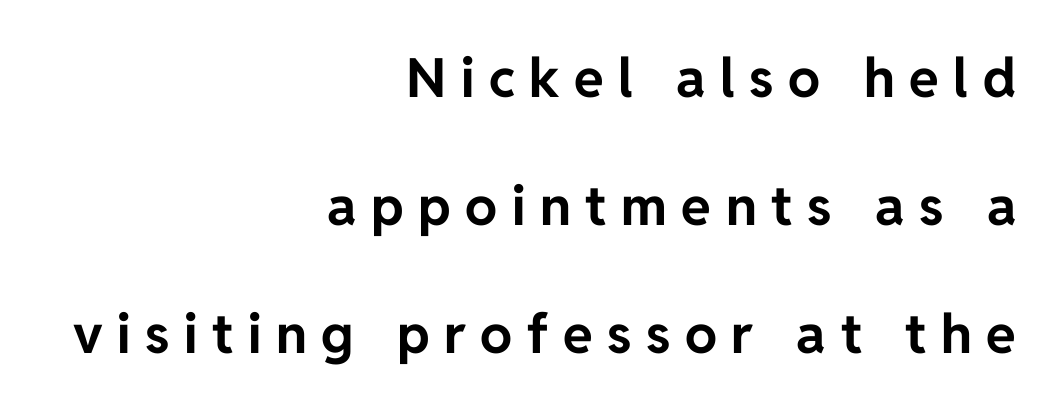
{"serif": "no", "italic": "no", "bold": "yes", "weight": "bold", "width": "normal", "stroke_contrast": "low", "x_height": "medium", "monospaced": "no", "underline": "no", "align": "right", "line_spacing": "loose", "line_spacing_ratio": 2.37, "letter_spacing": "wide", "letter_spacing_em": 0.27, "glyph_px": 54}
